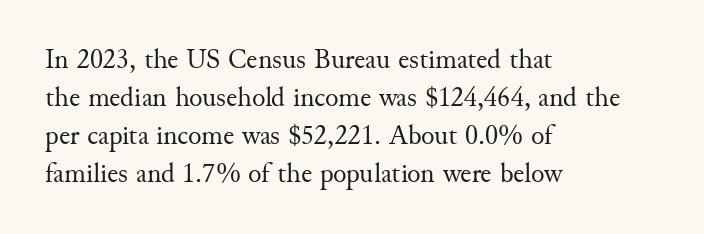
{"serif": "yes", "italic": "no", "bold": "no", "weight": "regular", "width": "normal", "stroke_contrast": "medium", "x_height": "small", "monospaced": "no", "underline": "no", "align": "left", "line_spacing": "normal", "line_spacing_ratio": 1.36, "letter_spacing": "normal", "letter_spacing_em": 0.0, "glyph_px": 28}
